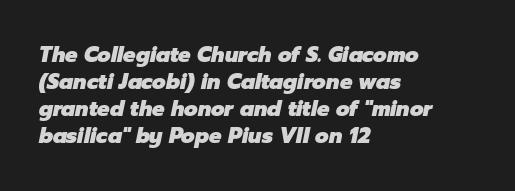
Tracking value appears to be zero — textbook default spacing. Quick note: italic. The sample has been set heavy, in full bold. Anything drawn beneath the words? Only blank space. Typeset ragged right — the left edge is the straight one.
